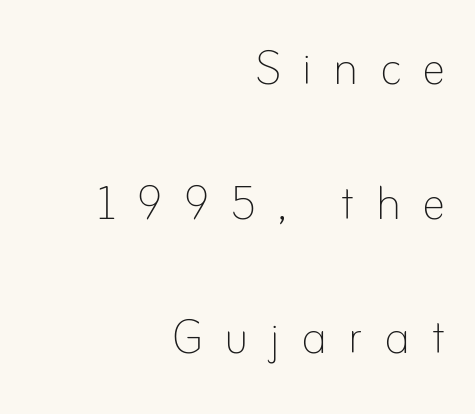
Compared with typical body copy, the letter spacing here is much looser. Each new line begins a long way beneath the previous one. Caption: face not bold, strokes unweighted. Think of a printed novel: that variable character pitch is what you see here. The specimen omits any rule beneath the text block's lines. The paragraph shown leans on its right margin.
